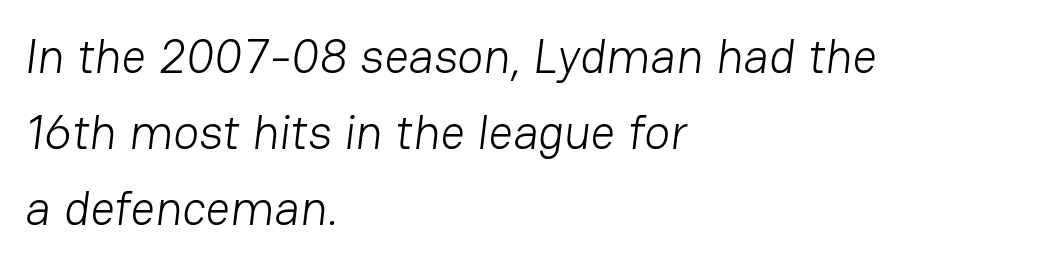
The passage shown has conventional tracking throughout. The cut favours lightness, reaching ordinary text weight at its darkest. Caption: multi-line text, flush left, ragged right. Character widths vary here, with narrow letters taking less room than wide ones. Note: no serifs on the glyphs. The leading is moderate, giving the passage an even texture.
